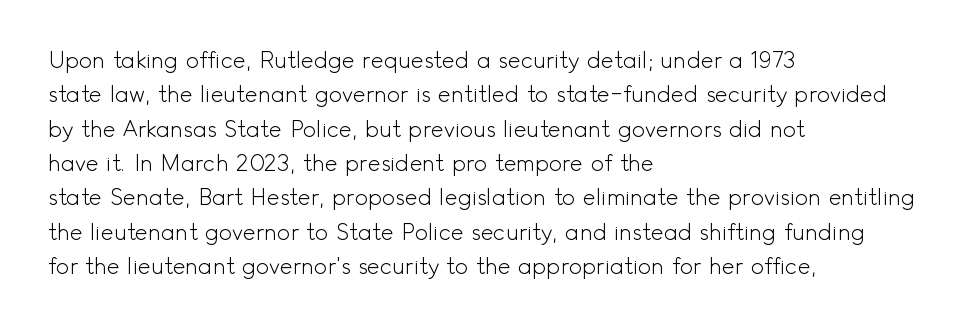
{"italic": "no", "bold": "no", "underline": "no", "align": "left", "line_spacing": "normal", "line_spacing_ratio": 1.56, "letter_spacing": "normal", "letter_spacing_em": 0.0, "glyph_px": 22}
